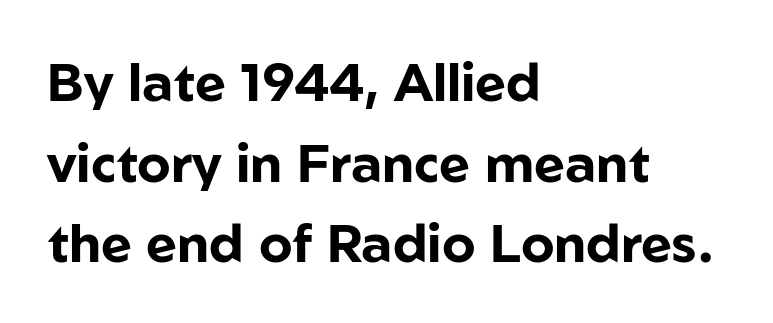
The image shows 53 px bold sans-serif type, upright; set left-aligned, normal line spacing (1.52x), normal letter spacing, not underlined; low stroke contrast and a medium x-height.
